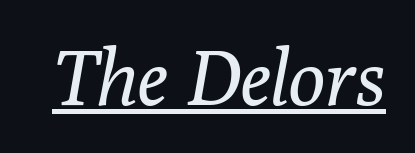
{"serif": "yes", "italic": "yes", "lean": "right", "slant_degrees": 10, "bold": "no", "weight": "regular", "width": "normal", "stroke_contrast": "low", "x_height": "medium", "monospaced": "no", "underline": "yes", "letter_spacing": "normal", "letter_spacing_em": 0.0, "glyph_px": 77}
